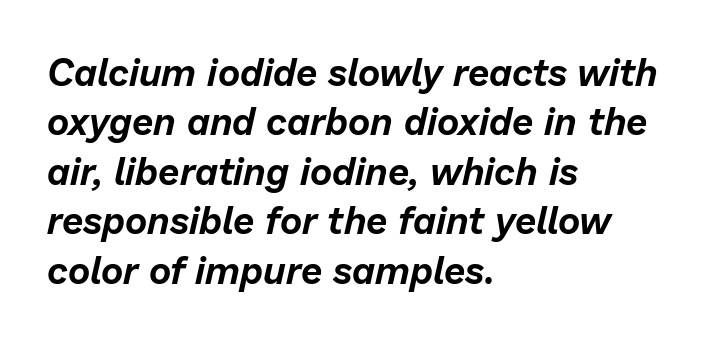
{"italic": "yes", "lean": "right", "slant_degrees": 13, "width": "normal", "stroke_contrast": "low", "x_height": "medium", "monospaced": "no", "underline": "no", "align": "left", "line_spacing": "normal", "line_spacing_ratio": 1.3, "letter_spacing": "normal", "letter_spacing_em": 0.0, "glyph_px": 38}
